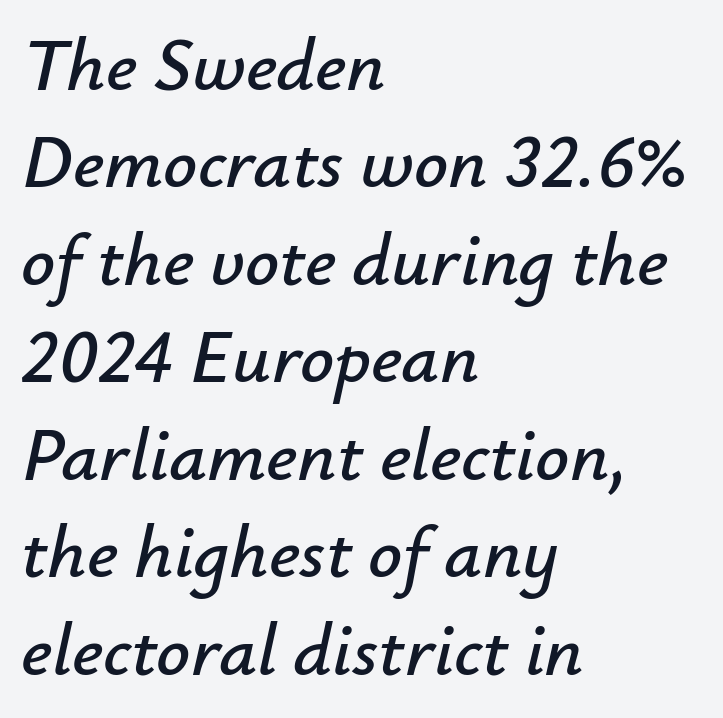
The image shows 75 px text type, italic (leaning right); set left-aligned, normal line spacing (1.3x), normal letter spacing, not underlined; low stroke contrast and a small x-height.
